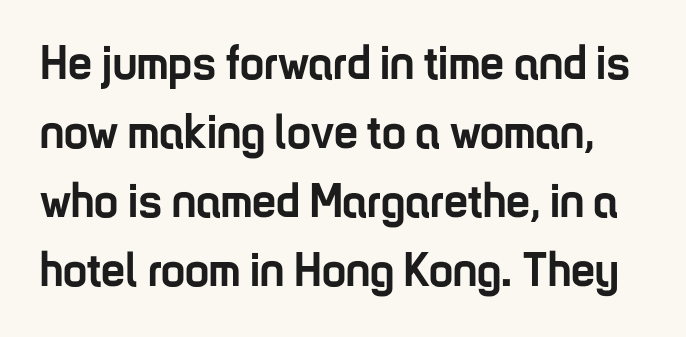
{"serif": "no", "italic": "no", "bold": "yes", "weight": "semibold", "width": "condensed", "stroke_contrast": "low", "x_height": "medium", "monospaced": "no", "underline": "no", "line_spacing": "normal", "line_spacing_ratio": 1.44, "letter_spacing": "normal", "letter_spacing_em": 0.0, "glyph_px": 48}
